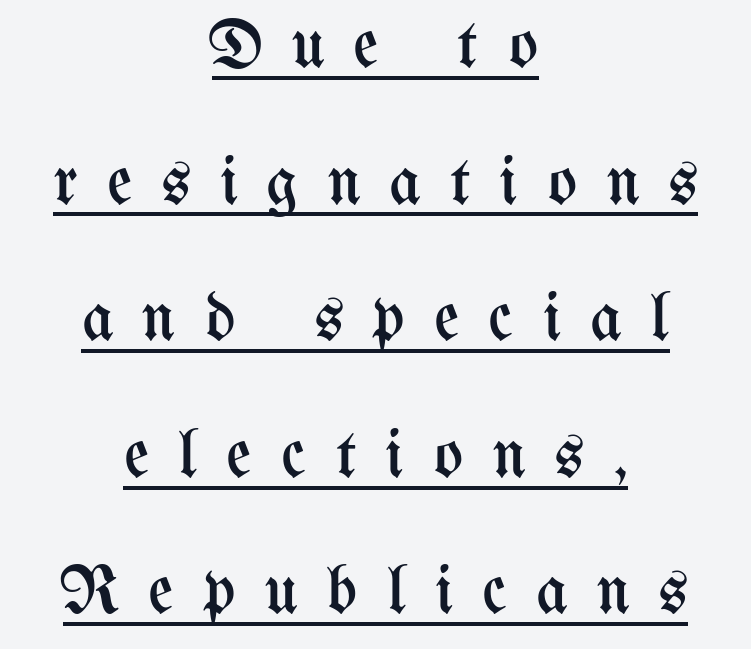
Notice how a bar underscores the lettering throughout. Where is the straight margin? There isn't one; the lines are centered. Character widths vary here, with narrow letters taking less room than wide ones. Students, observe: this is what heavily led, spacious text looks like. Vertical strokes here are truly vertical.
